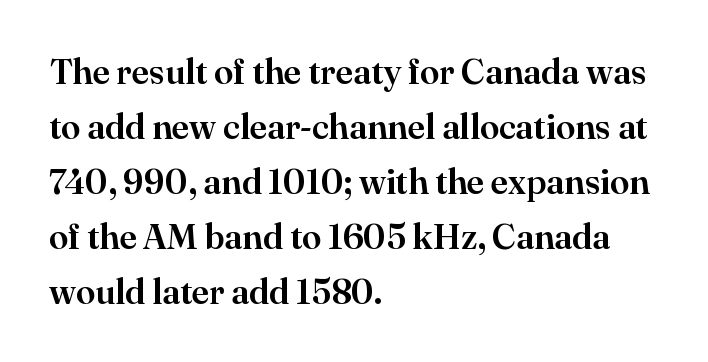
{"serif": "yes", "italic": "no", "width": "normal", "stroke_contrast": "high", "x_height": "small", "monospaced": "no", "underline": "no", "align": "left", "line_spacing": "normal", "line_spacing_ratio": 1.57, "letter_spacing": "normal", "letter_spacing_em": 0.0, "glyph_px": 35}
